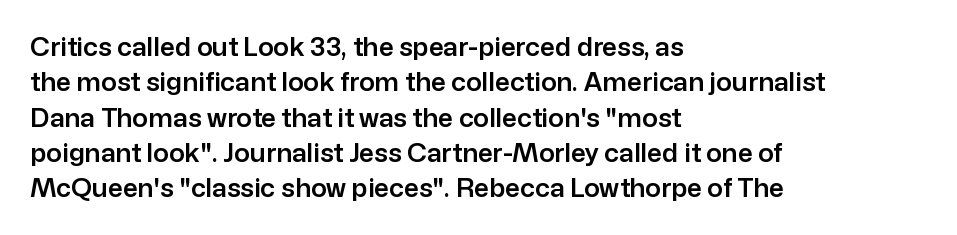
Q: Is the text italic (slanted)? A: No, it is upright.
Q: Is the text underlined? A: No.
Q: How is the paragraph aligned? A: Left-aligned.
Q: Is the spacing between letters normal or unusually wide? A: Normal.
Q: Is the spacing between lines tight, normal or loose? A: Normal.
